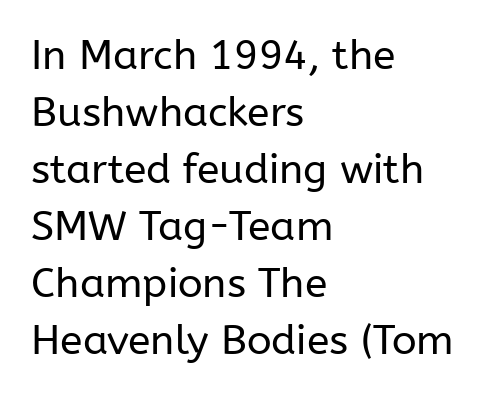
Q: Is the text bold? A: No.
Q: Is the text italic (slanted)? A: No, it is upright.
Q: Is the typeface a serif or a sans-serif typeface? A: Sans-serif.
Q: Is the text underlined? A: No.
Q: How is the paragraph aligned? A: Left-aligned.
Q: Is the spacing between letters normal or unusually wide? A: Normal.
Q: Is the spacing between lines tight, normal or loose? A: Normal.
Q: Width (condensed, normal, or wide)? A: Normal.
Q: Stroke contrast? A: Low.
Q: x-height? A: Medium.
Q: Monospaced? A: No.
